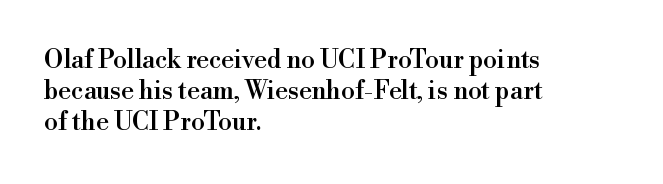
{"italic": "no", "underline": "no", "align": "left", "line_spacing": "normal", "line_spacing_ratio": 1.25, "letter_spacing": "normal", "letter_spacing_em": 0.0, "glyph_px": 25}
